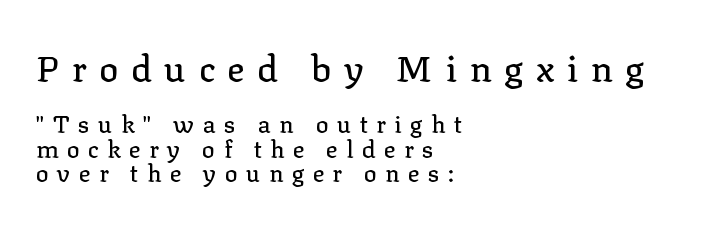
Each letter's strokes conclude with small projecting serifs. Loose tracking; the words dissolve into strings of separated letters. Nope, not italic — everything's standing straight. Does the leading feel generous? Not at all — it's pinched. Looks like regular typesetting: each glyph gets only the width it needs.
